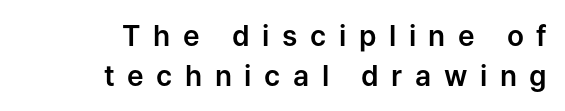
The image shows 28 px sans-serif type, upright; set right-aligned, normal line spacing (1.42x), unusually wide letter spacing (+0.45 em), not underlined; low stroke contrast and a medium x-height.
